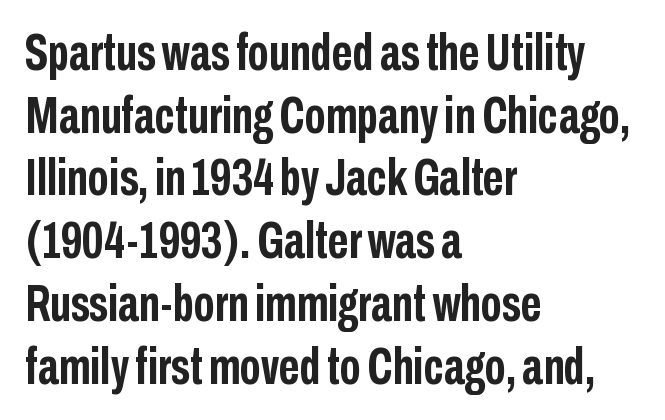
Students, this is bold: see how much ink each stroke carries. No extra tracking has been applied to these lines. Spacing verdict: proportional, widths tailored to each character. The passage shown is typeset with a sans-serif family. If you drew a ruler down the left edge, every line would touch it. Rule under the text: the space is simply empty.
